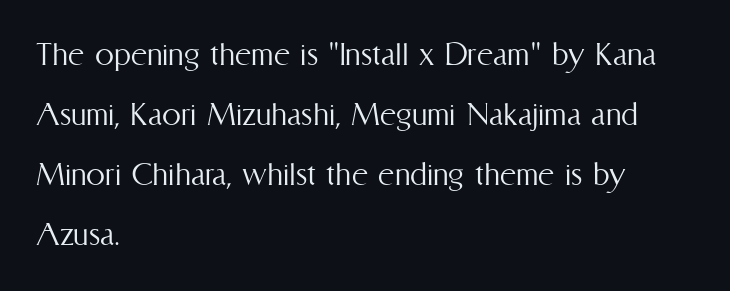
Style check: upright. Each word holds together tightly as a unit, with standard inter-letter gaps. Summary of vertical rhythm: regular, with standard interline spacing. Bold? No — there's no thickening of the strokes. The area under the type is left untouched. The letters advance in unequal steps, a hallmark of proportional type.
